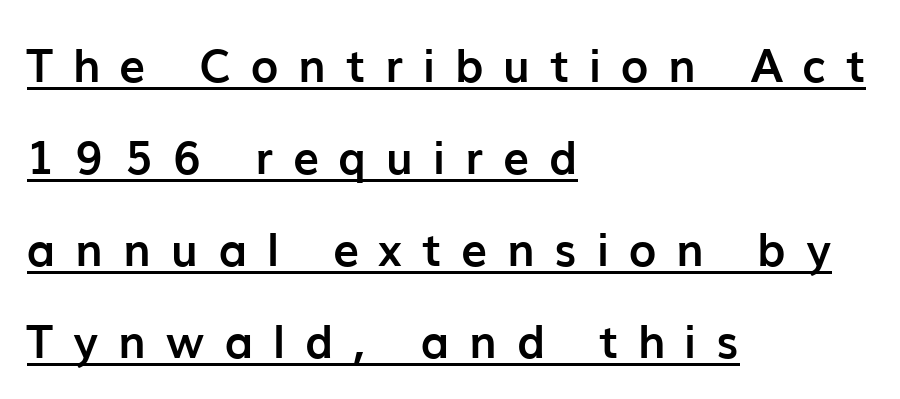
The passage shown is typed in a proportional face where columns would drift. Each letter's strokes conclude bluntly, with no projecting serifs. Honestly, the rows look like they've been pulled way apart. Underline: present. Is there any slant? The stems are plumb. The rag falls on the right side of this text block.
